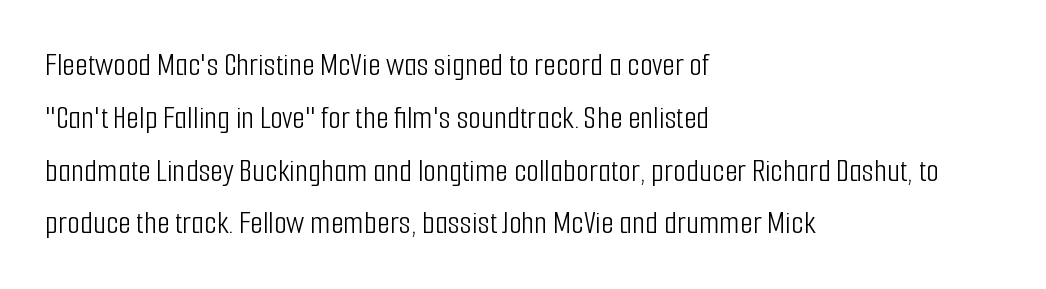
Character widths vary here, with narrow letters taking less room than wide ones. Vertical spacing — default. The glyphs in this specimen are sans serif. Between one letter and the next there's only the usual sliver of space.
